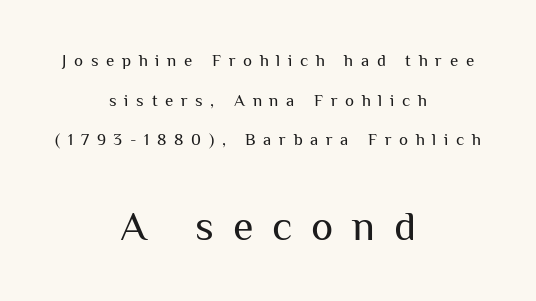
{"serif": "no", "italic": "no", "bold": "no", "weight": "regular", "width": "normal", "stroke_contrast": "medium", "x_height": "medium", "monospaced": "no", "underline": "no", "align": "center", "line_spacing": "loose", "line_spacing_ratio": 2.33, "letter_spacing": "wide", "letter_spacing_em": 0.45, "larger_block": "second", "size_ratio": 2.47, "glyph_px": 42}
